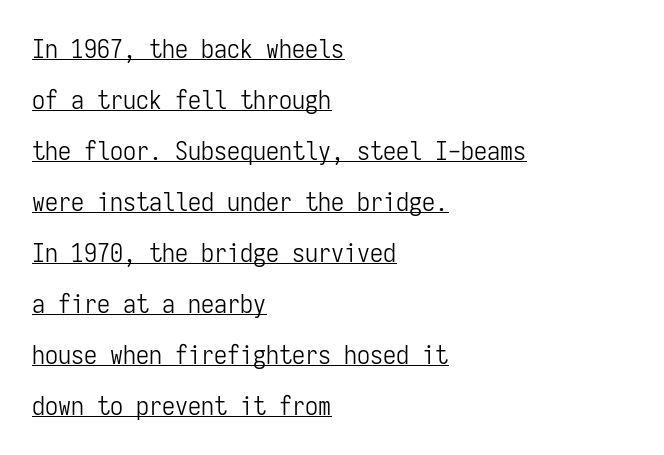
Here the glyphs are tracked normally, forming tight word shapes. In terms of leading, this rendering errs on the spacious side. Is the block centered? No — it sits flush against the left margin. Every character sits straight up, as roman type does. Vertical stems look standard width or narrower in stroke.
